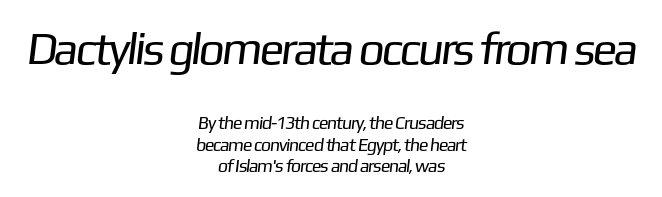
{"serif": "no", "bold": "no", "weight": "regular", "width": "normal", "stroke_contrast": "low", "x_height": "medium", "monospaced": "no", "underline": "no", "align": "center", "line_spacing_ratio": 1.2, "letter_spacing": "normal", "letter_spacing_em": 0.0, "larger_block": "first", "size_ratio": 2.56, "glyph_px": 46}
